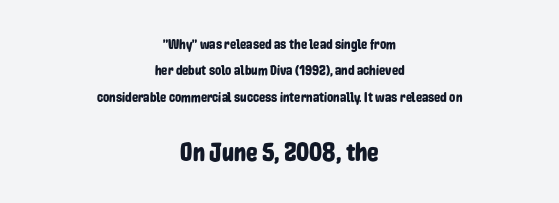
Students, note that the glyphs here touch the page at normal intervals. Check under the words: just untouched page. Casual observation: everything's sitting right in the middle. The rendering enlarges the type as you move from the upper chunk to the lower. This sample uses an upright cut, with every glyph sitting square on the baseline.
